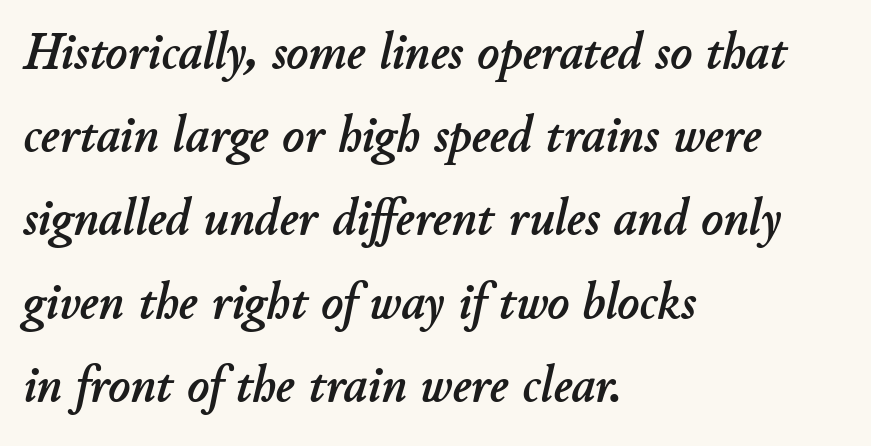
Bare-footed words on every line. Each line starts at the same left margin while the right side varies. Caption: standard tracking, unaltered. Varying glyph widths throughout — classic text-font behaviour. Compared with ordinary roman type, these characters are visibly tilted. Compared with typical paragraphs, the rows here are spaced about the same.
